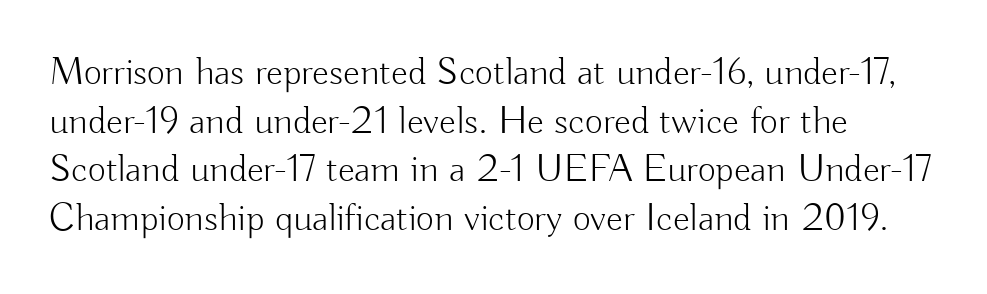
{"serif": "no", "italic": "no", "bold": "no", "weight": "light", "width": "normal", "stroke_contrast": "low", "x_height": "small", "monospaced": "no", "underline": "no", "align": "left", "line_spacing": "normal", "line_spacing_ratio": 1.25, "letter_spacing": "normal", "letter_spacing_em": 0.0, "glyph_px": 39}
